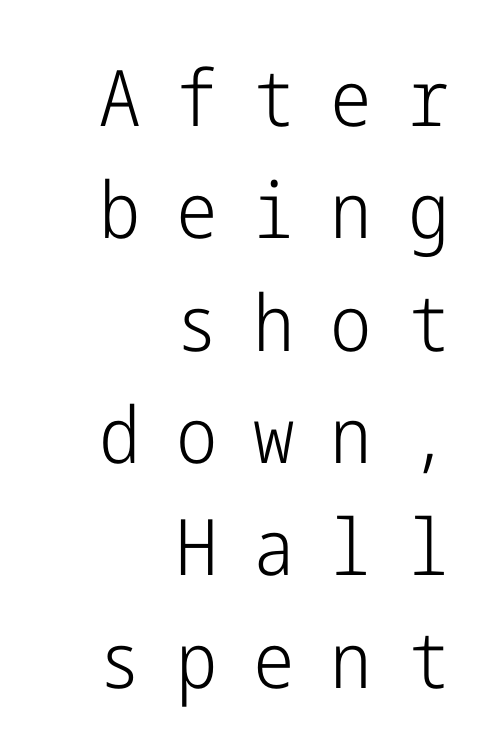
{"serif": "no", "italic": "no", "bold": "no", "weight": "light", "width": "condensed", "stroke_contrast": "low", "x_height": "medium", "underline": "no", "align": "right", "line_spacing": "normal", "line_spacing_ratio": 1.44, "letter_spacing": "wide", "letter_spacing_em": 0.46, "glyph_px": 78}
